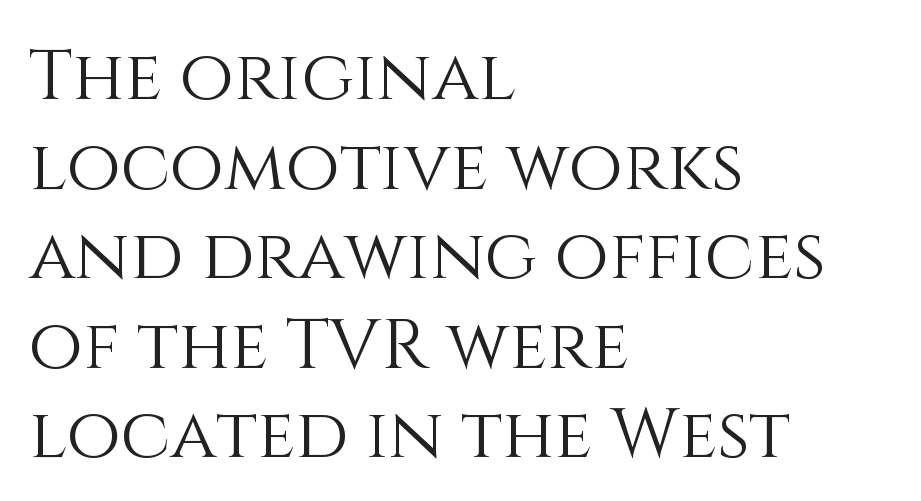
Q: Is the text bold? A: No.
Q: Is the text italic (slanted)? A: No, it is upright.
Q: Is the text underlined? A: No.
Q: How is the paragraph aligned? A: Left-aligned.
Q: Is the spacing between letters normal or unusually wide? A: Normal.
Q: Is the spacing between lines tight, normal or loose? A: Normal.
Q: Width (condensed, normal, or wide)? A: Normal.
Q: Stroke contrast? A: Medium.
Q: x-height? A: Large.
Q: Monospaced? A: No.
